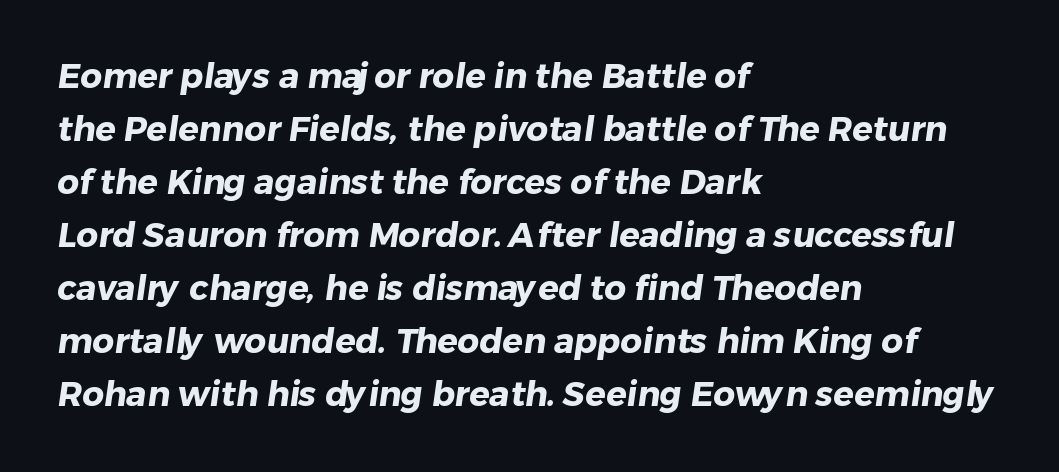
Q: Is the text bold? A: Yes.
Q: Is the typeface a serif or a sans-serif typeface? A: Sans-serif.
Q: Is the text underlined? A: No.
Q: How is the paragraph aligned? A: Left-aligned.
Q: Is the spacing between letters normal or unusually wide? A: Normal.
Q: Is the spacing between lines tight, normal or loose? A: Normal.
Q: Width (condensed, normal, or wide)? A: Normal.
Q: Stroke contrast? A: Low.
Q: x-height? A: Medium.
Q: Monospaced? A: No.
